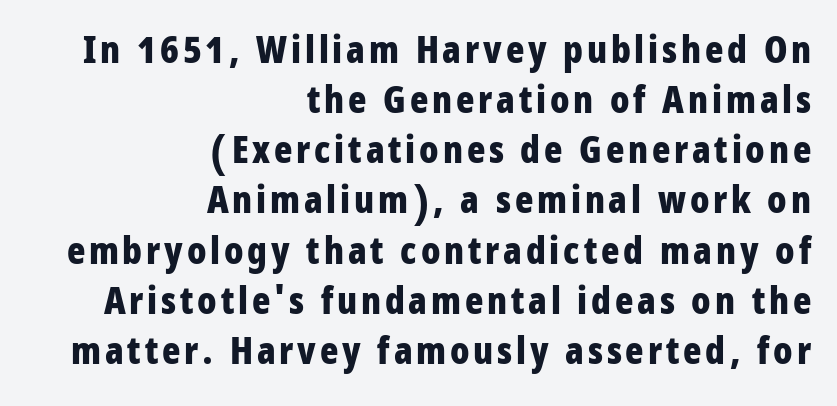
{"serif": "no", "italic": "no", "bold": "yes", "weight": "bold", "width": "condensed", "stroke_contrast": "low", "x_height": "large", "monospaced": "no", "underline": "no", "align": "right", "line_spacing": "normal", "line_spacing_ratio": 1.32, "glyph_px": 38}
